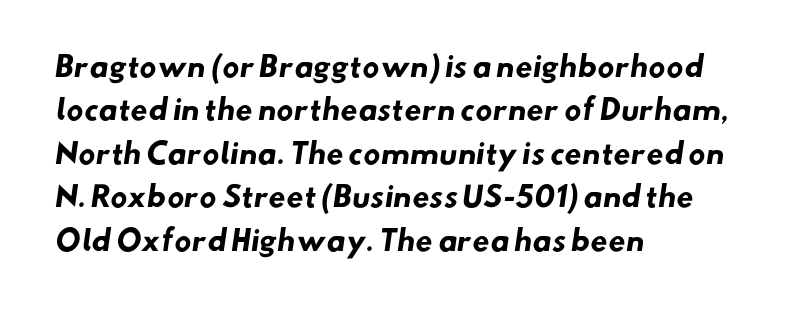
Q: Is the text bold? A: Yes.
Q: Is the typeface a serif or a sans-serif typeface? A: Sans-serif.
Q: Is the text underlined? A: No.
Q: How is the paragraph aligned? A: Left-aligned.
Q: Is the spacing between letters normal or unusually wide? A: Normal.
Q: Is the spacing between lines tight, normal or loose? A: Normal.
Q: Width (condensed, normal, or wide)? A: Normal.
Q: Stroke contrast? A: Low.
Q: x-height? A: Small.
Q: Monospaced? A: No.
